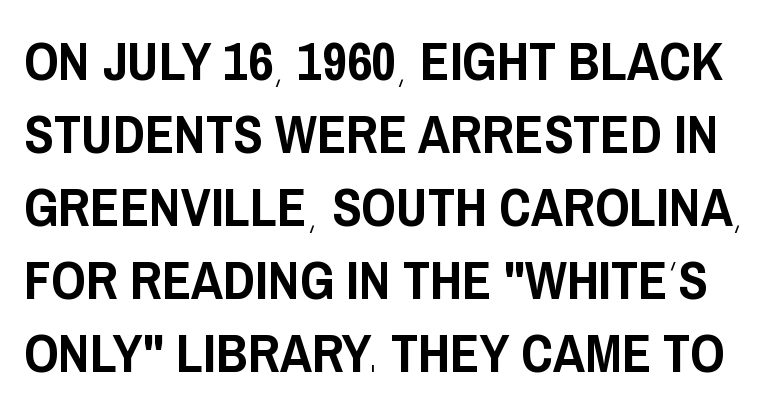
The image shows 54 px condensed sans-serif type, upright; set normal line spacing (1.35x), normal letter spacing, not underlined; low stroke contrast and a large x-height.
